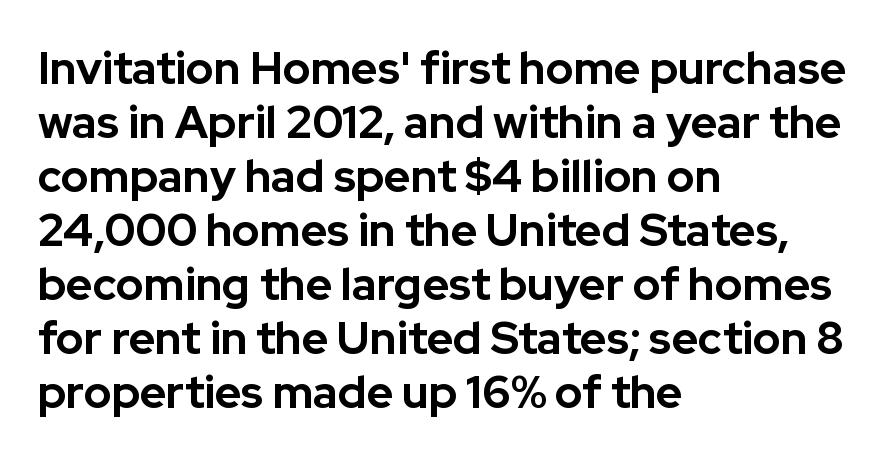
{"serif": "no", "italic": "no", "bold": "yes", "weight": "bold", "width": "normal", "stroke_contrast": "low", "x_height": "medium", "monospaced": "no", "underline": "no", "align": "left", "line_spacing_ratio": 1.2, "letter_spacing": "normal", "letter_spacing_em": 0.0, "glyph_px": 45}
